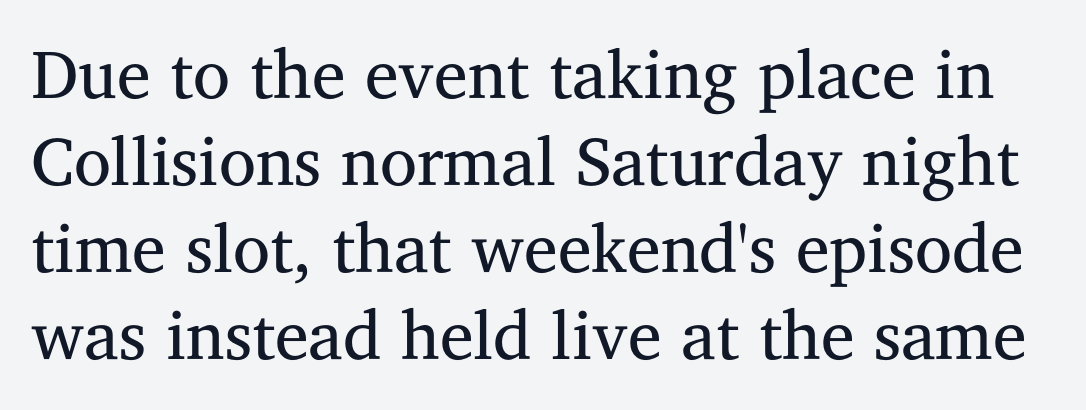
The image shows 68 px regular-weight serif type, upright; set normal line spacing (1.28x), normal letter spacing, not underlined; medium stroke contrast and a medium x-height.
